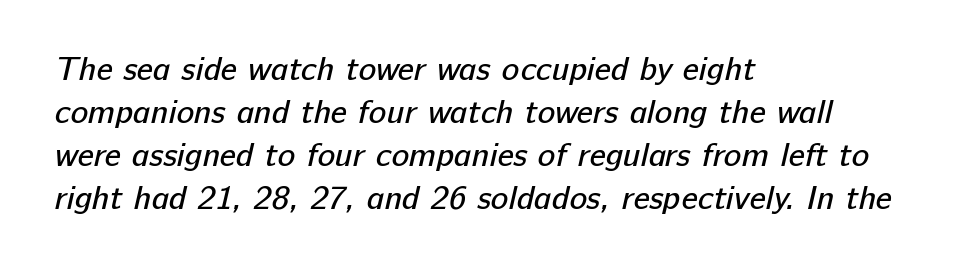
Q: Is the text bold? A: No.
Q: Is the typeface a serif or a sans-serif typeface? A: Sans-serif.
Q: Is the text underlined? A: No.
Q: How is the paragraph aligned? A: Left-aligned.
Q: Is the spacing between letters normal or unusually wide? A: Normal.
Q: Is the spacing between lines tight, normal or loose? A: Normal.
Q: Width (condensed, normal, or wide)? A: Normal.
Q: Stroke contrast? A: Low.
Q: x-height? A: Medium.
Q: Monospaced? A: No.
